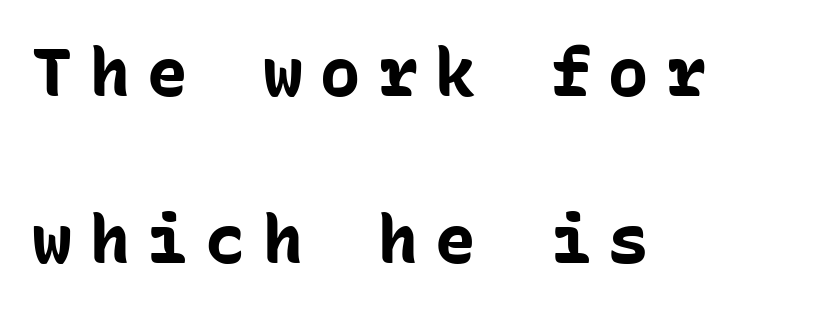
The image shows 67 px bold sans-serif type, upright, monospaced; set left-aligned, loose line spacing (2.49x), unusually wide letter spacing (+0.26 em), not underlined; low stroke contrast and a medium x-height.
